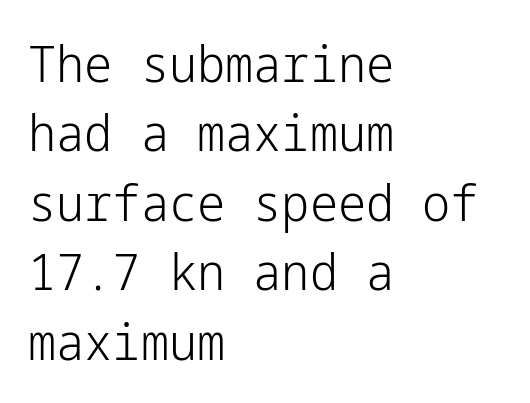
Q: Is the text bold? A: No.
Q: Is the text italic (slanted)? A: No, it is upright.
Q: Is the typeface a serif or a sans-serif typeface? A: Sans-serif.
Q: Is the text underlined? A: No.
Q: How is the paragraph aligned? A: Left-aligned.
Q: Is the spacing between letters normal or unusually wide? A: Normal.
Q: Is the spacing between lines tight, normal or loose? A: Normal.
Q: Width (condensed, normal, or wide)? A: Normal.
Q: Stroke contrast? A: Low.
Q: x-height? A: Medium.
